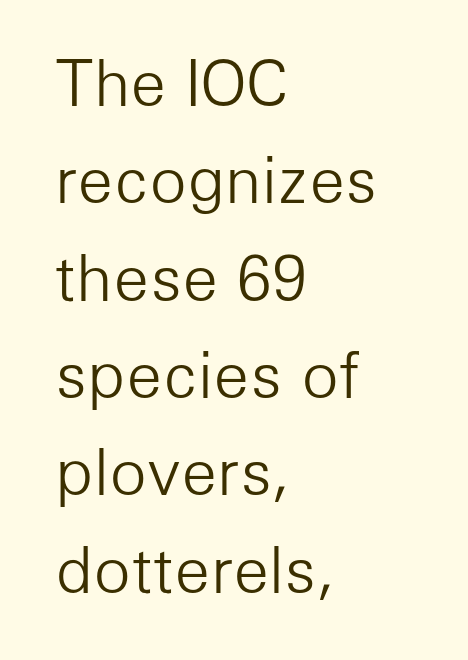
Note the varied advance widths — an 'i' is clearly narrower than an 'm'. Horizontally, the lines are justified to the leading edge only. No feet cap the strokes, marking this as sans-serif type. Heft: none added — not bold.
